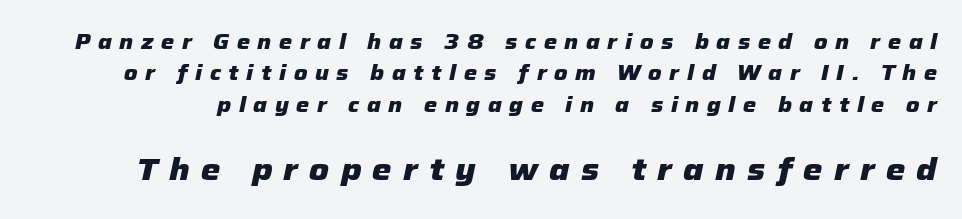
The image shows 31 px heavy type, italic (leaning right); set normal line spacing (1.49x), unusually wide letter spacing (+0.36 em), not underlined; the second (bottom) block is 1.48x larger; low stroke contrast and a medium x-height.
